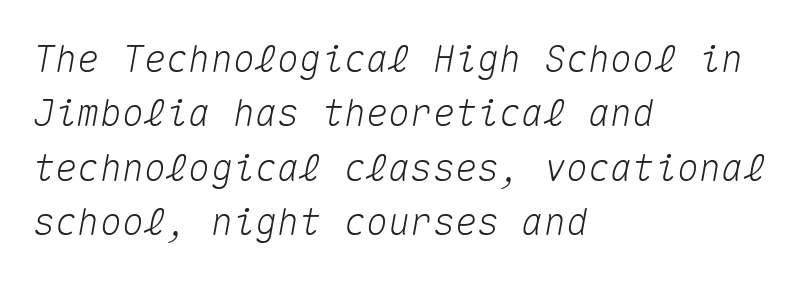
Compared with typical paragraphs, the rows here are spaced about the same. The font's italic variant was chosen for this text. These lines keep a tight, regular rhythm from letter to letter. The rendering uses typewriter-style spacing with identical character cells. A student would call this left alignment; a typographer would say flush left, rag right. Clear beneath every line of the passage.
